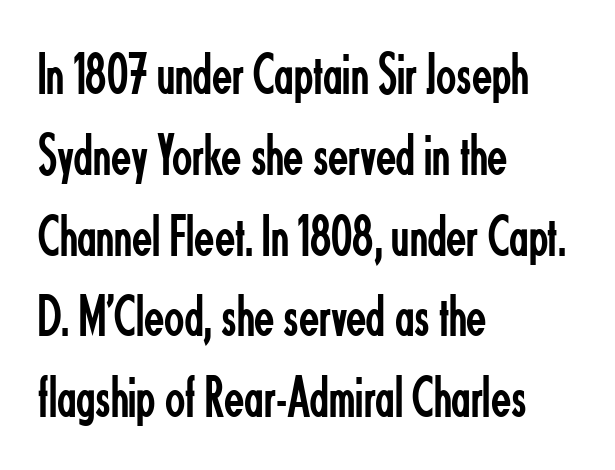
The image shows 59 px regular-weight, condensed sans-serif type, upright; set left-aligned, normal line spacing (1.37x), normal letter spacing, not underlined; low stroke contrast and a small x-height.
